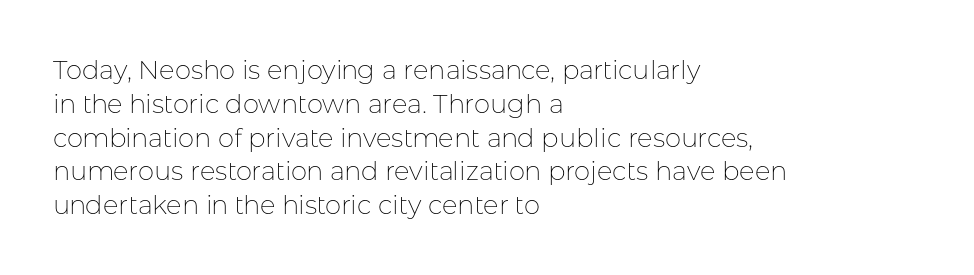
Descenders are the only things crossing below the line. Vertical strokes here are truly vertical. Compared with typical paragraphs, the rows here are spaced about the same. The setting favours the left margin, as ordinary paragraphs usually do.
